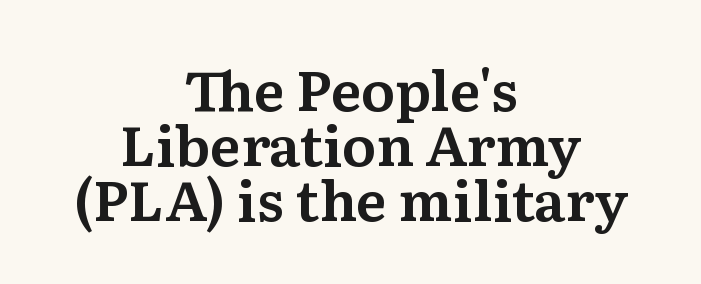
Q: Is the text italic (slanted)? A: No, it is upright.
Q: Is the typeface a serif or a sans-serif typeface? A: Serif.
Q: Is the text underlined? A: No.
Q: How is the paragraph aligned? A: Centered.
Q: Is the spacing between letters normal or unusually wide? A: Normal.
Q: Is the spacing between lines tight, normal or loose? A: Tight.
Q: Width (condensed, normal, or wide)? A: Normal.
Q: Stroke contrast? A: Medium.
Q: x-height? A: Medium.
Q: Monospaced? A: No.
